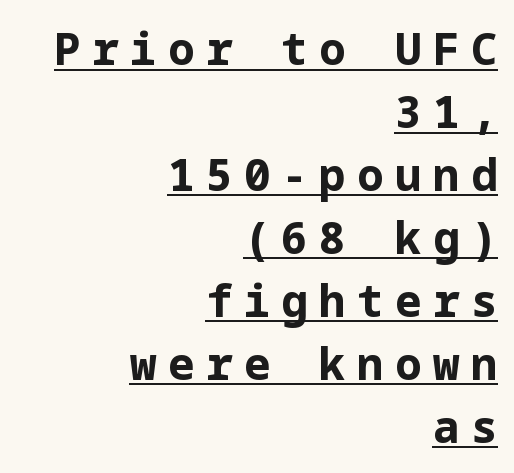
Regarding serifs, this sample does without them. The letters stand upright; this is a roman face. These words are printed bold, with thick strokes throughout. Tracking value appears strongly positive — letters spread wide. The sample's only ornament is a line tracing under the words.
